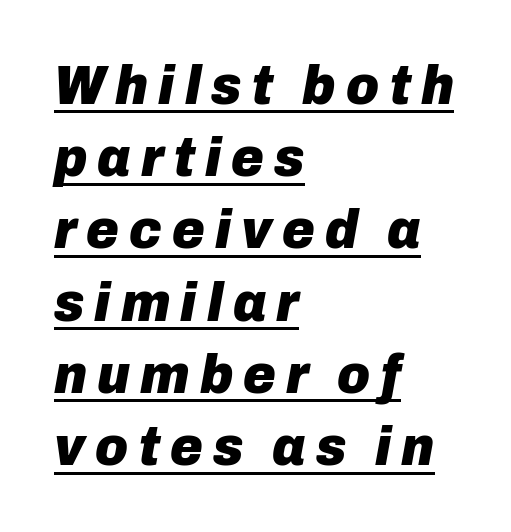
The image shows 56 px heavy type, italic (leaning right); set left-aligned, normal line spacing (1.29x), underlined; low stroke contrast and a medium x-height.
